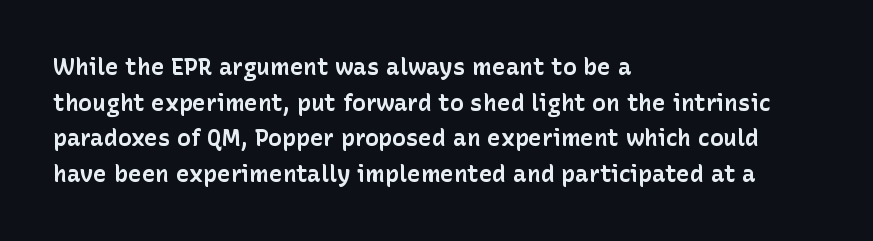
The image shows 23 px bold type, upright; set left-aligned, normal line spacing (1.55x), normal letter spacing, not underlined.
